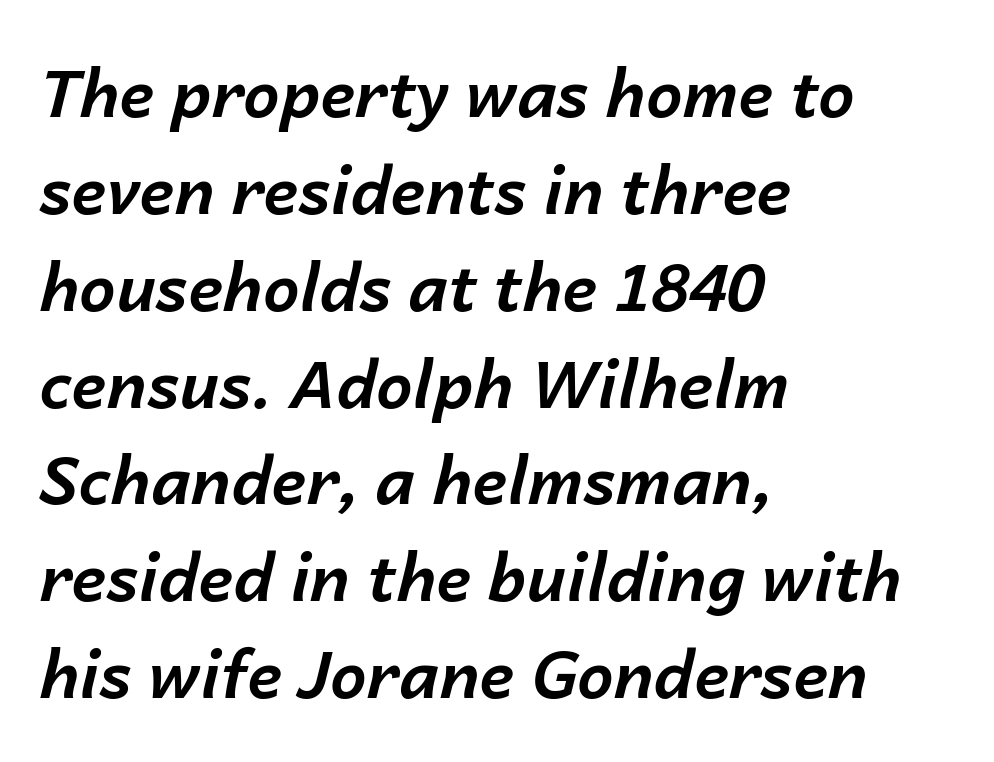
Q: Is the text bold? A: Yes.
Q: Is the text italic (slanted)? A: Yes, it leans right by about 14 degrees.
Q: Is the text underlined? A: No.
Q: How is the paragraph aligned? A: Left-aligned.
Q: Is the spacing between letters normal or unusually wide? A: Normal.
Q: Is the spacing between lines tight, normal or loose? A: Normal.
Q: Width (condensed, normal, or wide)? A: Normal.
Q: Stroke contrast? A: Low.
Q: x-height? A: Medium.
Q: Monospaced? A: No.
